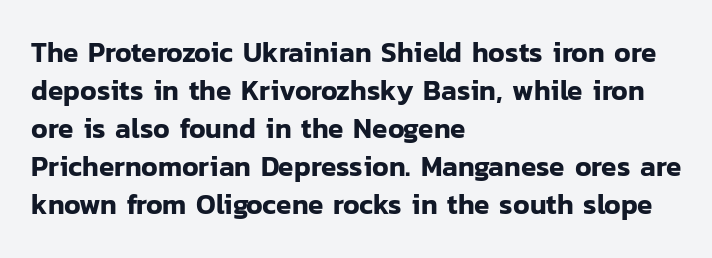
Q: Is the text italic (slanted)? A: No, it is upright.
Q: Is the typeface a serif or a sans-serif typeface? A: Sans-serif.
Q: Is the text underlined? A: No.
Q: How is the paragraph aligned? A: Left-aligned.
Q: Is the spacing between letters normal or unusually wide? A: Normal.
Q: Is the spacing between lines tight, normal or loose? A: Normal.
Q: Width (condensed, normal, or wide)? A: Normal.
Q: Stroke contrast? A: Low.
Q: x-height? A: Medium.
Q: Monospaced? A: No.
